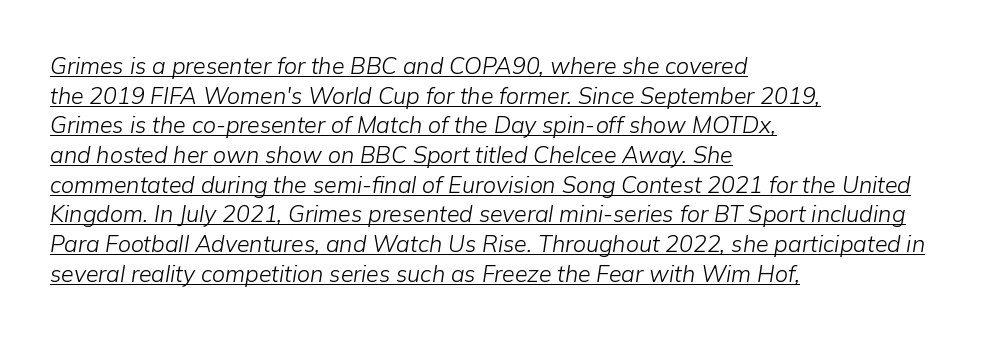
{"italic": "yes", "lean": "right", "slant_degrees": 9, "bold": "no", "underline": "yes", "align": "left", "line_spacing": "normal", "line_spacing_ratio": 1.29, "letter_spacing": "normal", "letter_spacing_em": 0.0, "glyph_px": 23}
